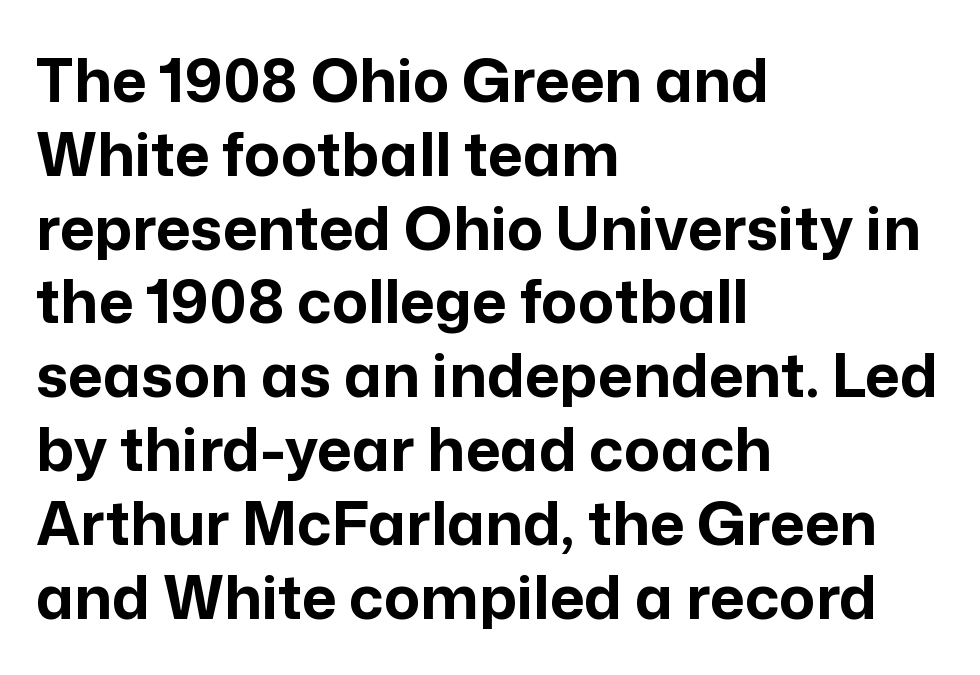
Q: Is the text bold? A: Yes.
Q: Is the text italic (slanted)? A: No, it is upright.
Q: Is the typeface a serif or a sans-serif typeface? A: Sans-serif.
Q: Is the text underlined? A: No.
Q: How is the paragraph aligned? A: Left-aligned.
Q: Is the spacing between letters normal or unusually wide? A: Normal.
Q: Width (condensed, normal, or wide)? A: Normal.
Q: Stroke contrast? A: Low.
Q: x-height? A: Medium.
Q: Monospaced? A: No.
